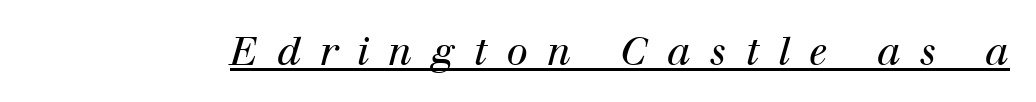
Q: Is the text bold? A: No.
Q: Is the text italic (slanted)? A: Yes, it leans right by about 12 degrees.
Q: Is the typeface a serif or a sans-serif typeface? A: Serif.
Q: Is the text underlined? A: Yes.
Q: Is the spacing between letters normal or unusually wide? A: Unusually wide.
Q: Width (condensed, normal, or wide)? A: Normal.
Q: Stroke contrast? A: High.
Q: x-height? A: Medium.
Q: Monospaced? A: No.
